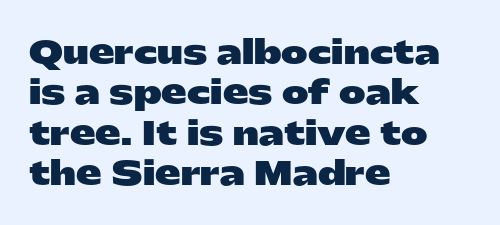
Check the space under the baseline: it is left empty. I'd describe the lettering as bold — thick and assertive. If you measured baseline to baseline, you'd find a middling distance. Stroke terminals: plain, sans-serif. The rendering uses natural spacing where letterforms have individual widths. Does the copy run flush right? No — it runs flush left.
